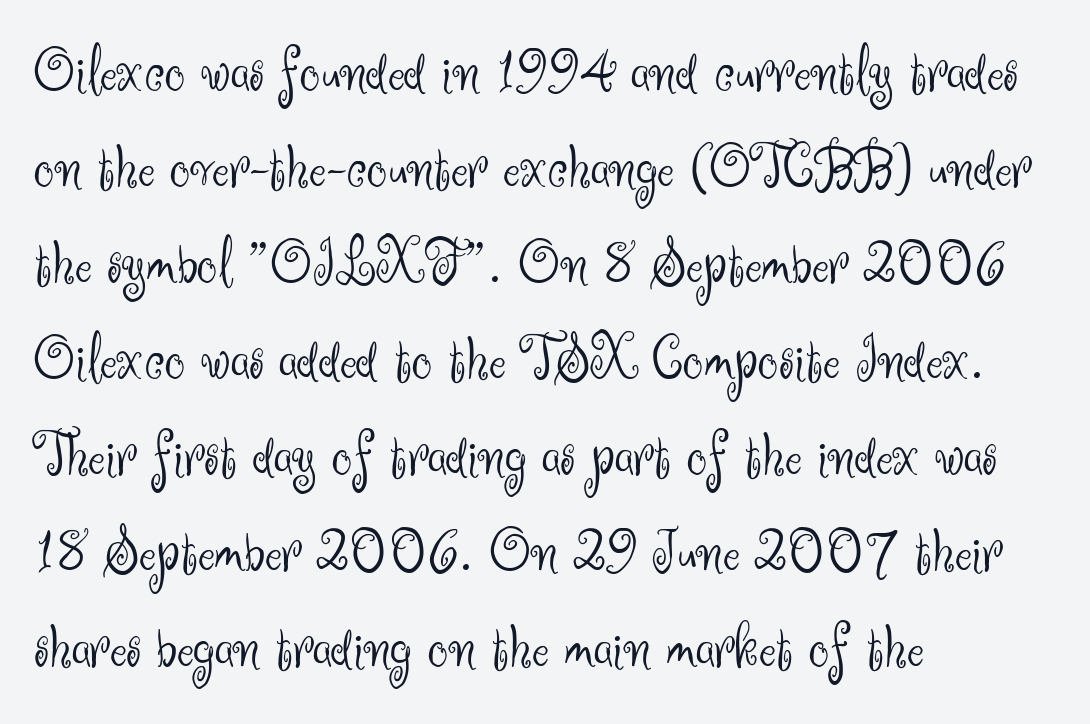
Q: Is the text bold? A: No.
Q: Is the text italic (slanted)? A: No, it is upright.
Q: Is the typeface a serif or a sans-serif typeface? A: Sans-serif.
Q: Is the text underlined? A: No.
Q: How is the paragraph aligned? A: Left-aligned.
Q: Is the spacing between letters normal or unusually wide? A: Normal.
Q: Is the spacing between lines tight, normal or loose? A: Normal.
Q: Width (condensed, normal, or wide)? A: Normal.
Q: Stroke contrast? A: Medium.
Q: x-height? A: Small.
Q: Monospaced? A: No.
